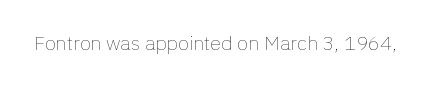
{"italic": "no", "bold": "no", "underline": "no", "letter_spacing": "normal", "letter_spacing_em": 0.0, "glyph_px": 20}
